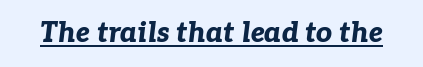
The typography opts for an oblique posture over an upright one. Emphasis is given by a line drawn under the lettering. Letter spacing: default. Thick stems and heavy bowls — unmistakably bold. Think of a printed novel: that variable character pitch is what you see here.
